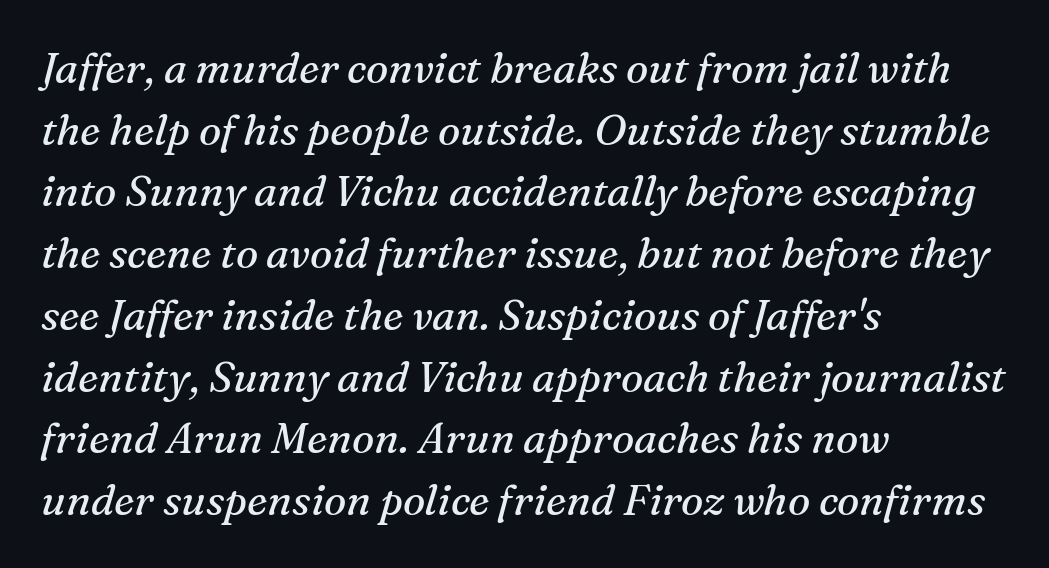
{"serif": "yes", "italic": "yes", "lean": "right", "slant_degrees": 16, "bold": "no", "weight": "regular", "width": "normal", "stroke_contrast": "medium", "x_height": "medium", "monospaced": "no", "underline": "no", "align": "left", "line_spacing": "normal", "line_spacing_ratio": 1.47, "letter_spacing": "normal", "letter_spacing_em": 0.0, "glyph_px": 42}
